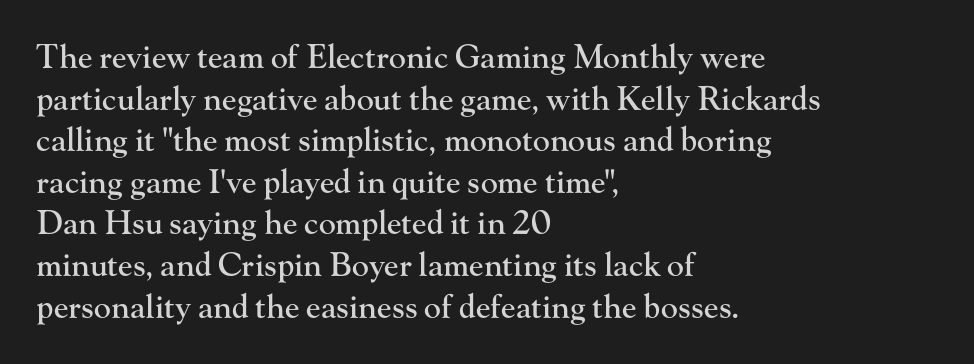
{"serif": "yes", "italic": "no", "width": "normal", "stroke_contrast": "high", "x_height": "small", "monospaced": "no", "underline": "no", "align": "left", "line_spacing": "normal", "line_spacing_ratio": 1.3, "letter_spacing": "normal", "letter_spacing_em": 0.0, "glyph_px": 32}
